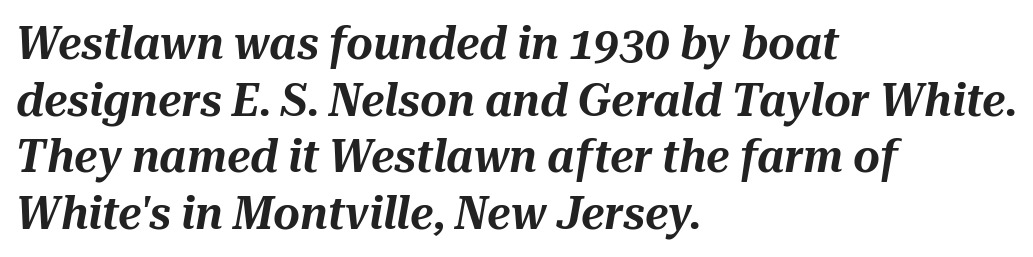
{"italic": "yes", "lean": "right", "slant_degrees": 10, "width": "normal", "stroke_contrast": "medium", "x_height": "medium", "monospaced": "no", "underline": "no", "align": "left", "line_spacing_ratio": 1.23, "letter_spacing": "normal", "letter_spacing_em": 0.0, "glyph_px": 46}
